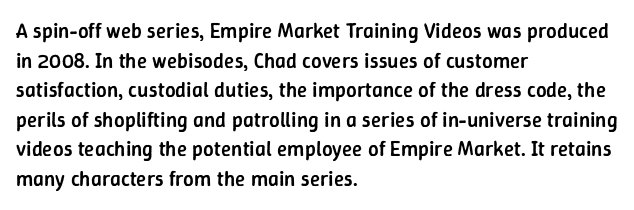
Q: Is the text bold? A: Semi-bold.
Q: Is the text italic (slanted)? A: No, it is upright.
Q: Is the text underlined? A: No.
Q: How is the paragraph aligned? A: Left-aligned.
Q: Is the spacing between letters normal or unusually wide? A: Normal.
Q: Is the spacing between lines tight, normal or loose? A: Normal.
